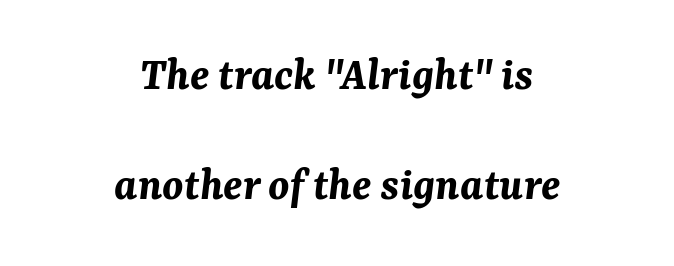
Successive baselines arrive slowly, with a big drop between each. Looks like regular typesetting: each glyph gets only the width it needs. Any mark beneath the type? The region is blank. These lines are centered, leaving both edges ragged. The specimen reads as italic at a glance.
